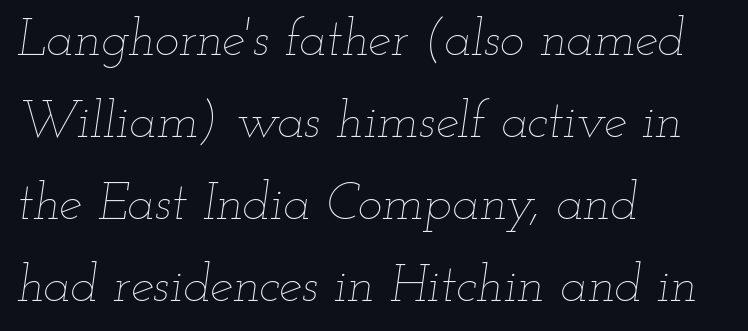
The image shows 52 px thin, wide type, italic (leaning right); set left-aligned, normal line spacing (1.58x), normal letter spacing, not underlined; low stroke contrast and a small x-height.
